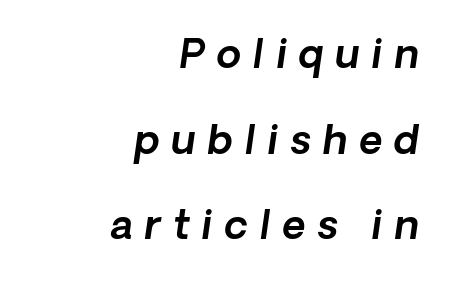
The image shows 40 px sans-serif type; set right-aligned, loose line spacing (2.14x), unusually wide letter spacing (+0.3 em), not underlined; a medium x-height.
